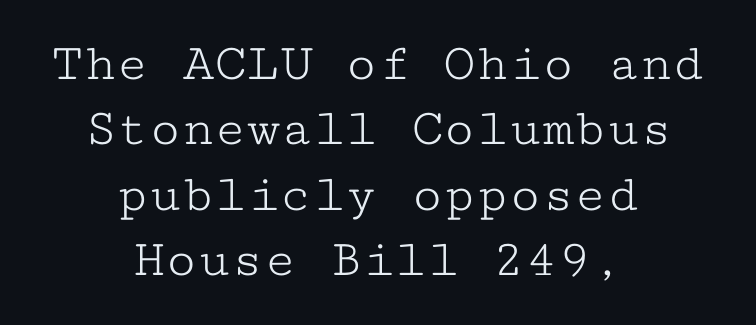
Q: Is the text bold? A: No.
Q: Is the text italic (slanted)? A: No, it is upright.
Q: Is the typeface a serif or a sans-serif typeface? A: Serif.
Q: Is the text underlined? A: No.
Q: How is the paragraph aligned? A: Centered.
Q: Is the spacing between letters normal or unusually wide? A: Normal.
Q: Width (condensed, normal, or wide)? A: Wide.
Q: Stroke contrast? A: Low.
Q: x-height? A: Medium.
Q: Monospaced? A: Yes.
